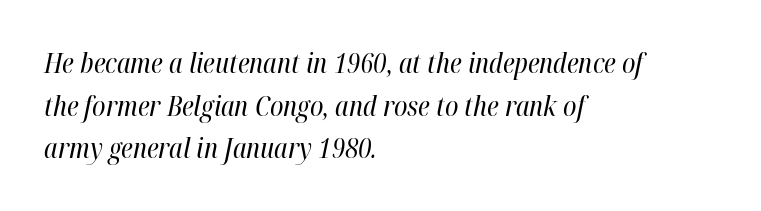
Any mark beneath the type? The region is blank. The lines sit at an ordinary, default distance from one another. This rendering leaves character spacing at its baseline value. A student would call this left alignment; a typographer would say flush left, rag right. Ink coverage per letter is moderate at most. Would a proofreader flag this as italicized? Yes.
